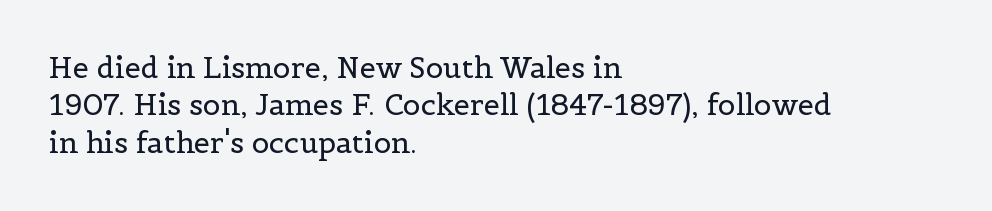
Students, note that the glyphs here touch the page at normal intervals. Compared with typical paragraphs, the rows here are spaced about the same. Do the characters align in a grid? No, the font is proportional. Unmarked baselines from the first word to the last.
